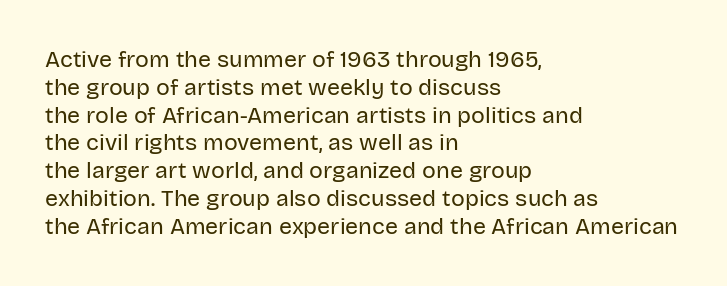
Italic: no, the glyphs are upright roman. Typeset ragged right — the left edge is the straight one. The gaps between neighbouring characters are ordinary and unremarkable. No letter is thick-stroked: the sample isn't bold. Lines of text with bare space underneath.
